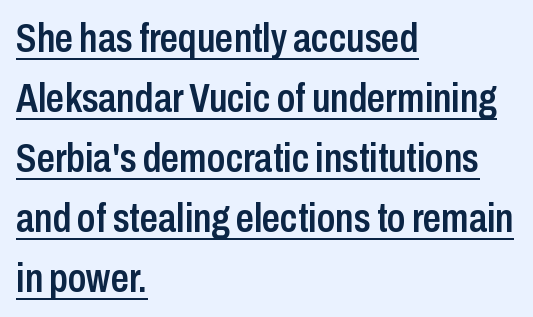
The image shows 40 px semibold, condensed sans-serif type, upright; set left-aligned, normal line spacing (1.5x), normal letter spacing, underlined; low stroke contrast and a medium x-height.
